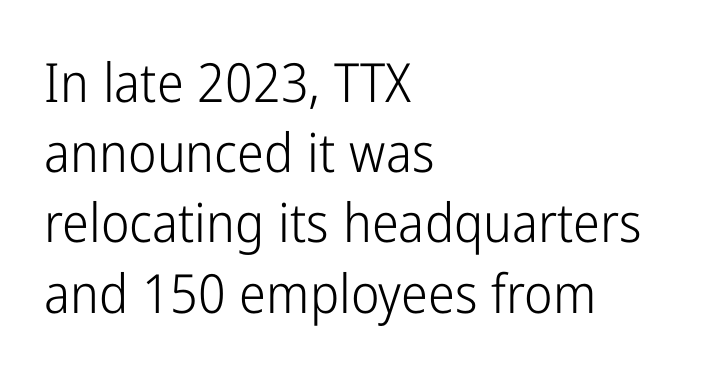
{"serif": "no", "italic": "no", "bold": "no", "weight": "light", "width": "condensed", "stroke_contrast": "low", "x_height": "medium", "monospaced": "no", "underline": "no", "align": "left", "line_spacing": "normal", "line_spacing_ratio": 1.3, "letter_spacing": "normal", "letter_spacing_em": 0.0, "glyph_px": 54}
